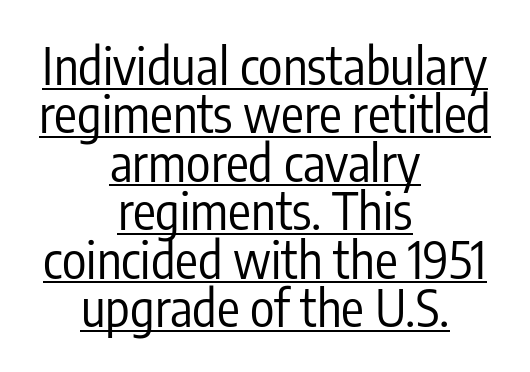
The specimen includes a rule beneath the text block's lines. Letter spacing: default. Think standard paragraph weight, or any step lighter than that. Line starts and ends both wander, symmetrically. Posture: vertical.
